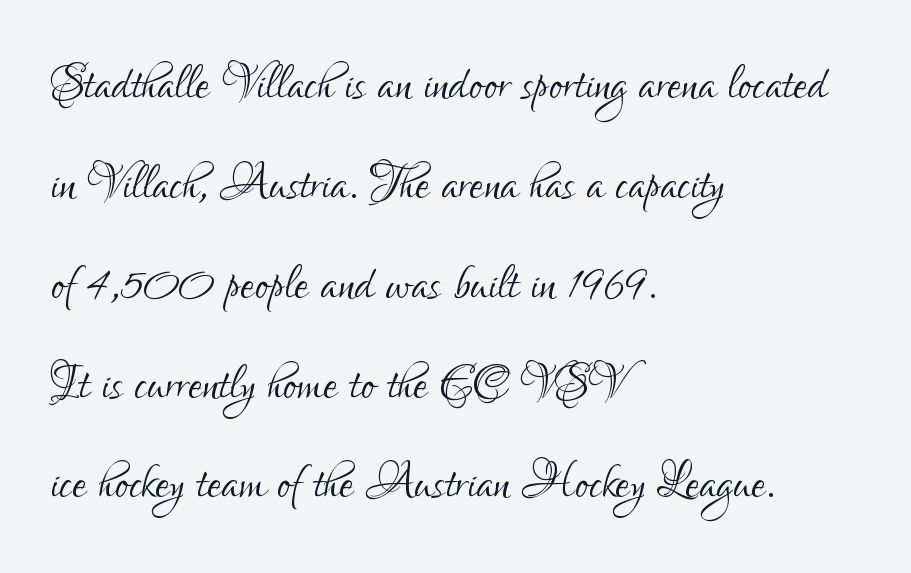
The image shows 64 px light, condensed sans-serif type; set left-aligned, normal line spacing (1.56x), normal letter spacing, not underlined; low stroke contrast and a small x-height.
